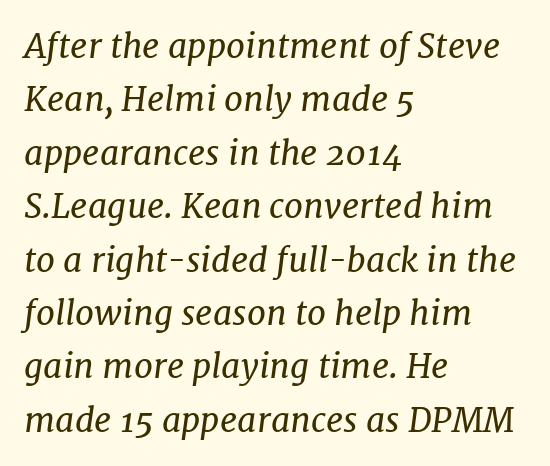
The image shows 34 px regular-weight serif type, italic (leaning right); set left-aligned, normal line spacing (1.57x), normal letter spacing, not underlined; low stroke contrast and a medium x-height.
